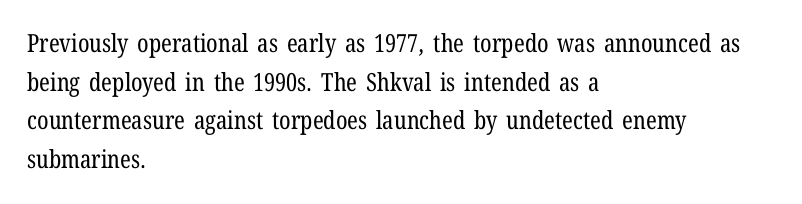
{"italic": "no", "bold": "no", "underline": "no", "align": "left", "line_spacing": "normal", "line_spacing_ratio": 1.55, "letter_spacing": "normal", "letter_spacing_em": 0.0, "glyph_px": 25}
